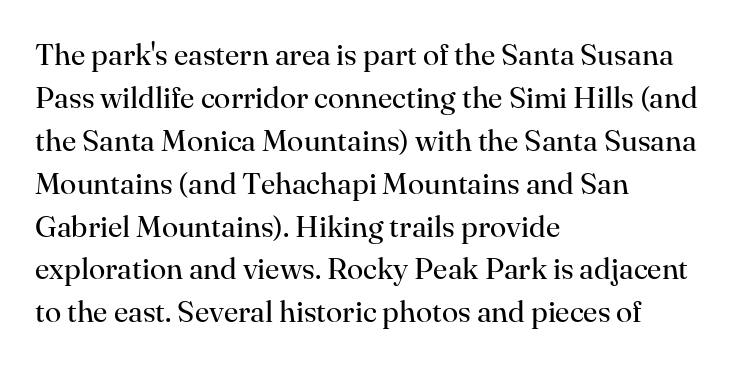
{"serif": "yes", "italic": "no", "bold": "no", "weight": "regular", "width": "normal", "stroke_contrast": "high", "x_height": "small", "monospaced": "no", "underline": "no", "align": "left", "line_spacing": "normal", "line_spacing_ratio": 1.43, "letter_spacing": "normal", "letter_spacing_em": 0.0, "glyph_px": 30}
